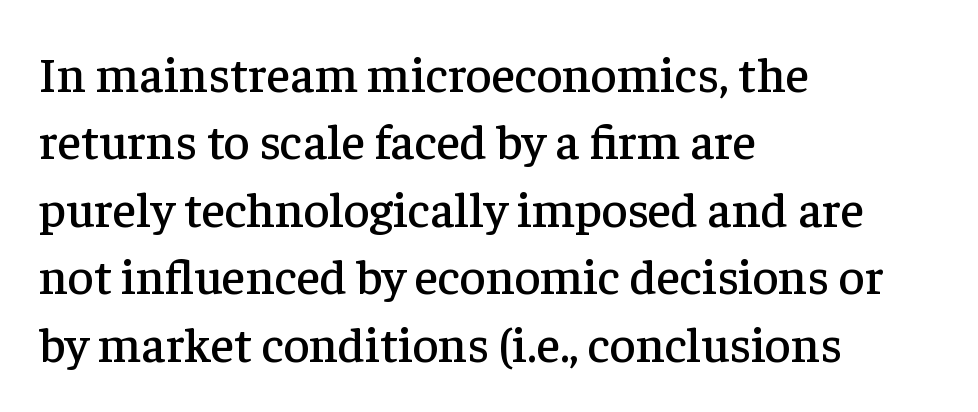
Do the characters align in a grid? No, the font is proportional. Visually the block forms a straight wall on the left and a jagged coastline on the right. Typographically, this falls in the serif category. If you drew a line through each stem, it would be perfectly vertical.
